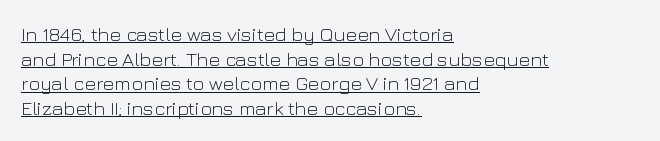
{"italic": "no", "bold": "no", "underline": "yes", "align": "left", "line_spacing_ratio": 1.23, "letter_spacing": "normal", "letter_spacing_em": 0.0, "glyph_px": 20}
